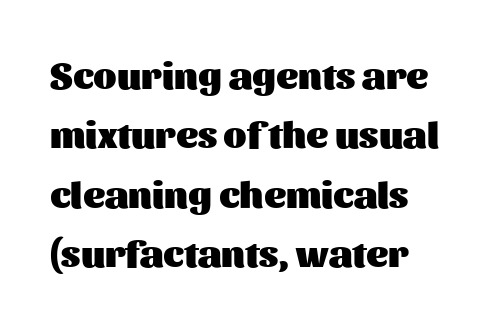
{"serif": "no", "italic": "no", "bold": "yes", "weight": "heavy", "width": "normal", "stroke_contrast": "medium", "x_height": "medium", "monospaced": "no", "underline": "no", "line_spacing": "normal", "line_spacing_ratio": 1.56, "letter_spacing": "normal", "letter_spacing_em": 0.0, "glyph_px": 38}
